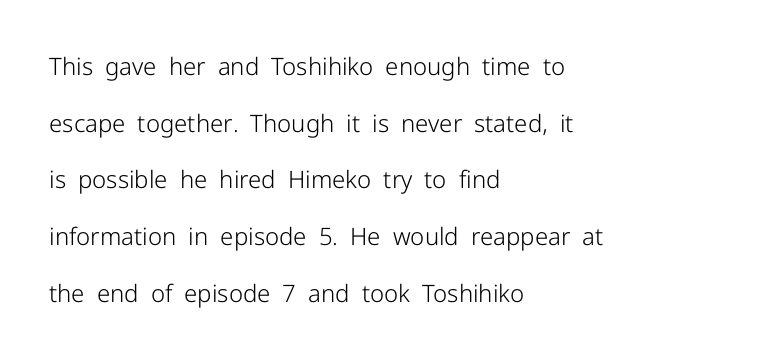
The image shows 24 px text type, upright; set left-aligned, loose line spacing (2.36x), normal letter spacing, not underlined.
